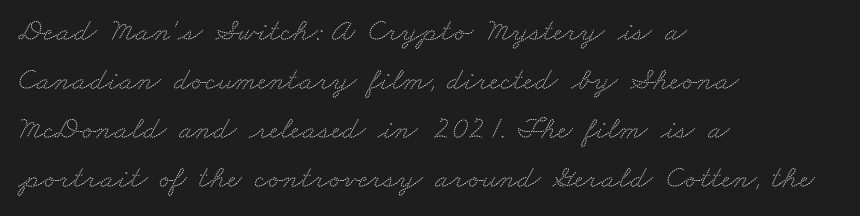
The image shows 32 px wide serif type; set left-aligned, normal line spacing (1.53x), normal letter spacing, not underlined; medium stroke contrast and a small x-height.
